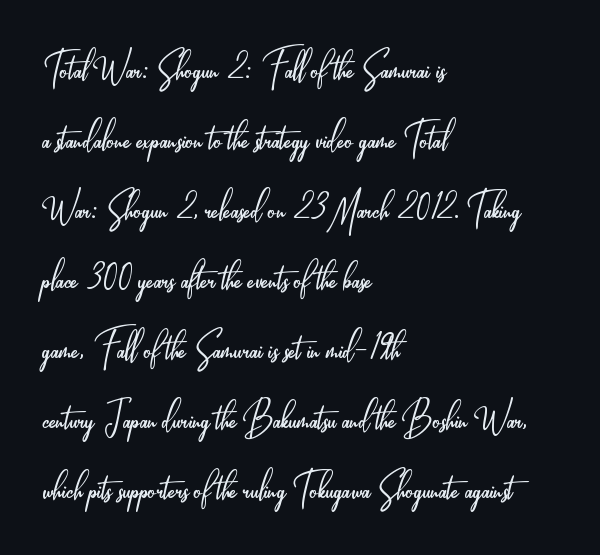
{"serif": "no", "bold": "no", "weight": "light", "width": "condensed", "stroke_contrast": "low", "x_height": "small", "monospaced": "no", "underline": "no", "align": "left", "line_spacing": "normal", "line_spacing_ratio": 1.43, "letter_spacing": "normal", "letter_spacing_em": 0.0, "glyph_px": 49}
